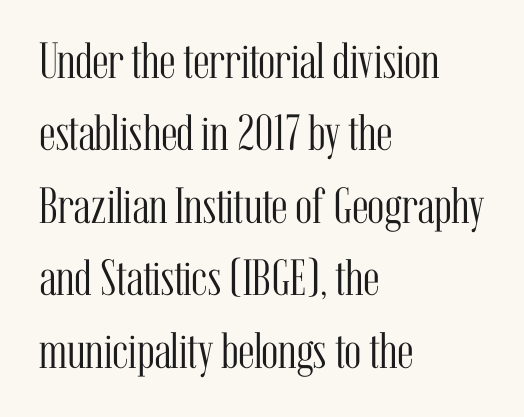
The image shows 51 px light, condensed serif type, upright; set left-aligned, normal line spacing (1.42x), normal letter spacing, not underlined; medium stroke contrast and a medium x-height.
